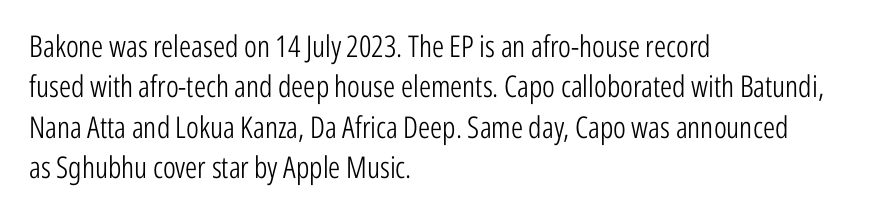
{"serif": "no", "italic": "no", "bold": "no", "weight": "light", "width": "condensed", "stroke_contrast": "low", "x_height": "medium", "monospaced": "no", "underline": "no", "align": "left", "line_spacing": "normal", "line_spacing_ratio": 1.35, "letter_spacing": "normal", "letter_spacing_em": 0.0, "glyph_px": 30}
